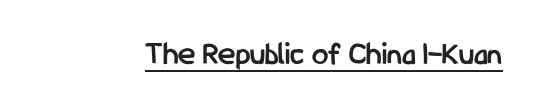
The letters carry no serifs — their stems end cleanly without finishing strokes. Nope, not italic — everything's standing straight. The passage shown is underscored from start to finish. The face used here is rendered with its standard letterfit.
